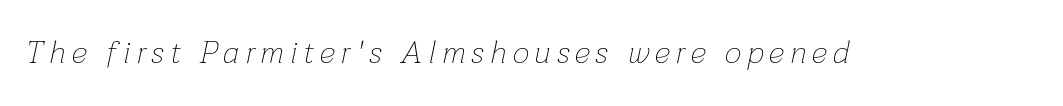
{"italic": "yes", "lean": "right", "slant_degrees": 12, "bold": "no", "weight": "thin", "width": "normal", "stroke_contrast": "low", "x_height": "medium", "monospaced": "no", "underline": "no", "glyph_px": 32}
